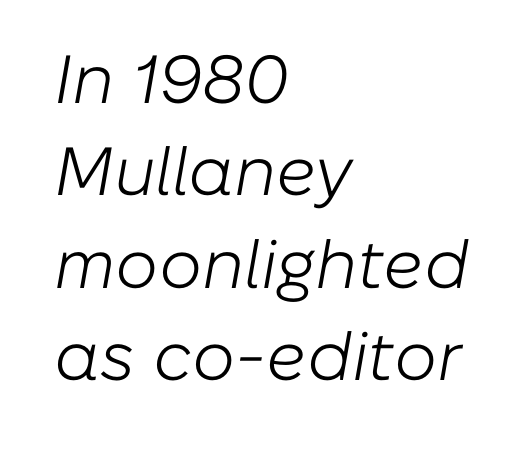
The image shows 68 px light type, italic (leaning right); set left-aligned, normal line spacing (1.36x), normal letter spacing, not underlined; low stroke contrast and a medium x-height.
